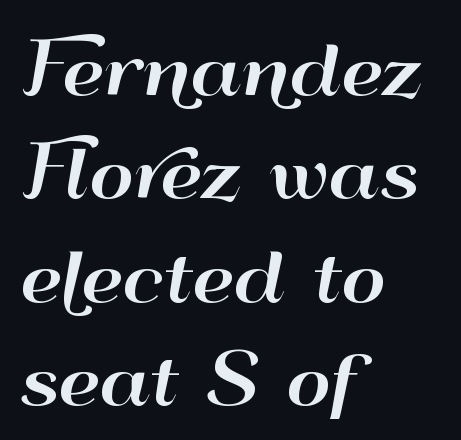
{"serif": "no", "width": "wide", "stroke_contrast": "high", "x_height": "small", "monospaced": "no", "underline": "no", "align": "left", "line_spacing": "normal", "line_spacing_ratio": 1.52, "letter_spacing": "normal", "letter_spacing_em": 0.0, "glyph_px": 68}
